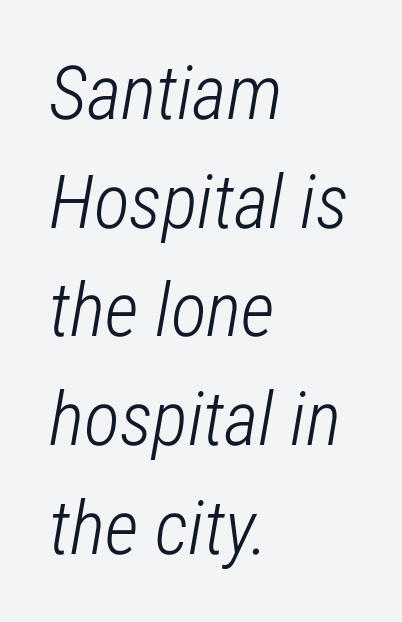
Decoration check: the copy has no underline. Stroke thickness stays within the range of a standard reading face or lighter. Whoever set this chose a conventional vertical rhythm. Every character sits at an angle, as italics do.
